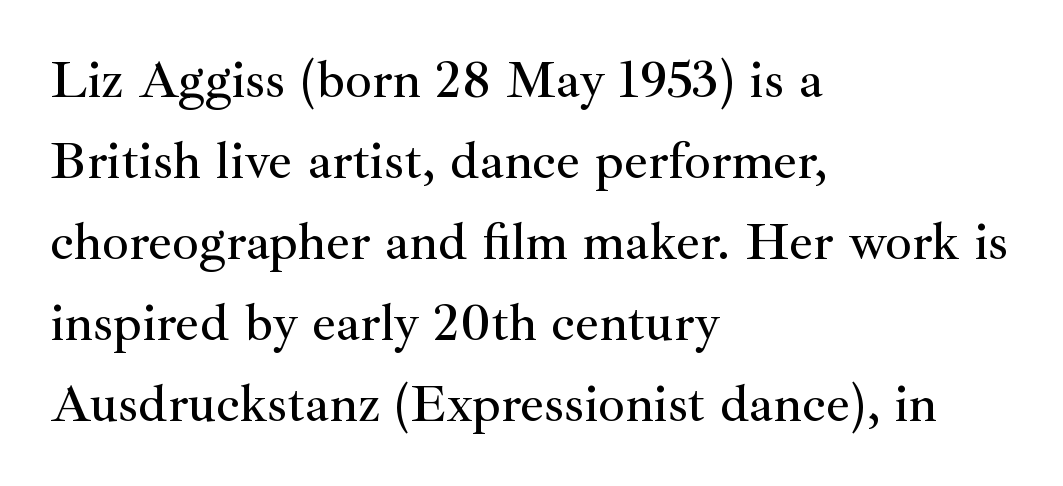
The image shows 53 px serif type, upright; set left-aligned, normal line spacing (1.53x), normal letter spacing, not underlined; medium stroke contrast and a small x-height.
